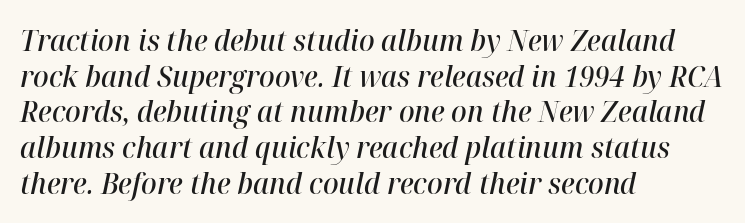
Q: Is the text bold? A: Semi-bold.
Q: Is the text italic (slanted)? A: Yes, it leans right by about 12 degrees.
Q: Is the text underlined? A: No.
Q: How is the paragraph aligned? A: Left-aligned.
Q: Is the spacing between letters normal or unusually wide? A: Normal.
Q: Width (condensed, normal, or wide)? A: Normal.
Q: Stroke contrast? A: High.
Q: x-height? A: Medium.
Q: Monospaced? A: No.
